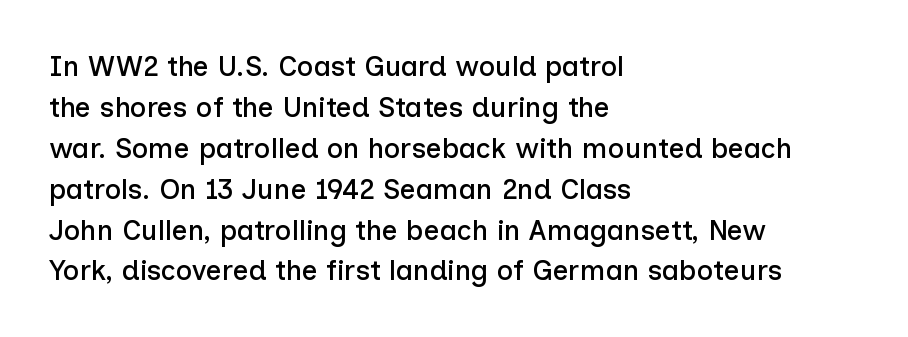
Posture: vertical. This sample has the flowing, uneven cadence of proportional lettering. Honestly, the letter spacing is just normal — you wouldn't notice it. Regular leading. Honestly, there is no underline to notice here at all.
